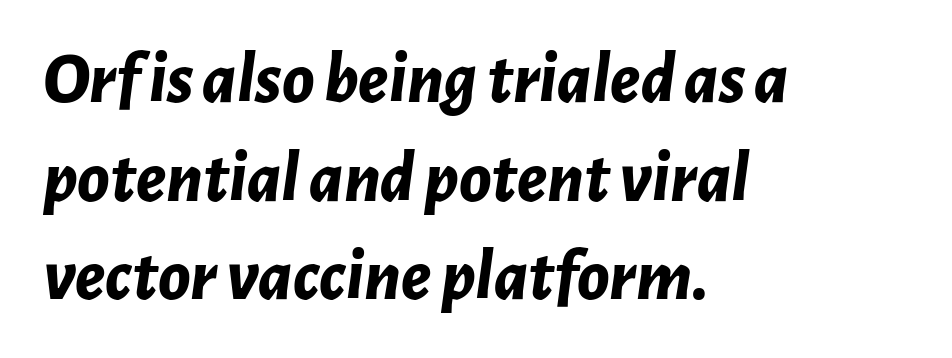
Q: Is the text bold? A: Yes.
Q: Is the text italic (slanted)? A: Yes, it leans right by about 7 degrees.
Q: Is the text underlined? A: No.
Q: How is the paragraph aligned? A: Left-aligned.
Q: Is the spacing between letters normal or unusually wide? A: Normal.
Q: Is the spacing between lines tight, normal or loose? A: Normal.
Q: Width (condensed, normal, or wide)? A: Normal.
Q: Stroke contrast? A: Low.
Q: x-height? A: Medium.
Q: Monospaced? A: No.
